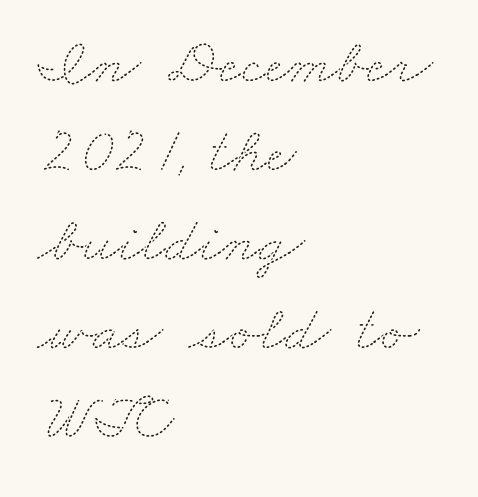
Q: Is the text bold? A: No.
Q: Is the text underlined? A: No.
Q: How is the paragraph aligned? A: Left-aligned.
Q: Is the spacing between letters normal or unusually wide? A: Normal.
Q: Is the spacing between lines tight, normal or loose? A: Normal.
Q: Width (condensed, normal, or wide)? A: Wide.
Q: Stroke contrast? A: Medium.
Q: x-height? A: Small.
Q: Monospaced? A: No.
